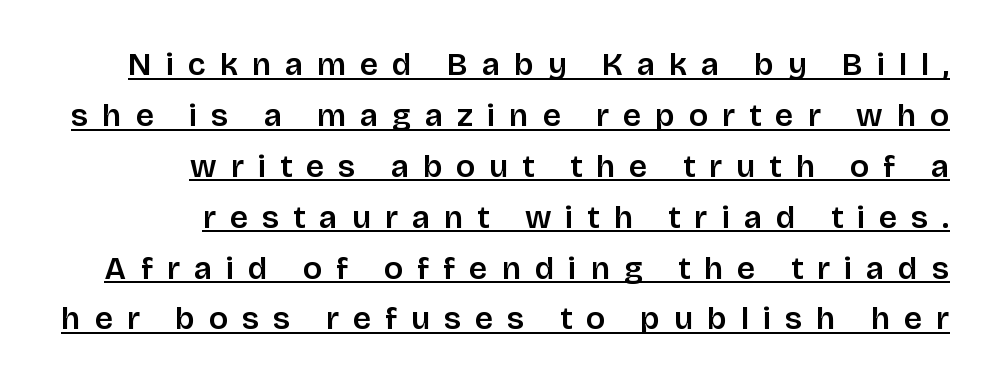
Q: Is the text italic (slanted)? A: No, it is upright.
Q: Is the typeface a serif or a sans-serif typeface? A: Sans-serif.
Q: Is the text underlined? A: Yes.
Q: How is the paragraph aligned? A: Right-aligned.
Q: Is the spacing between letters normal or unusually wide? A: Unusually wide.
Q: Is the spacing between lines tight, normal or loose? A: Normal.
Q: Width (condensed, normal, or wide)? A: Normal.
Q: Stroke contrast? A: Low.
Q: x-height? A: Large.
Q: Monospaced? A: No.
